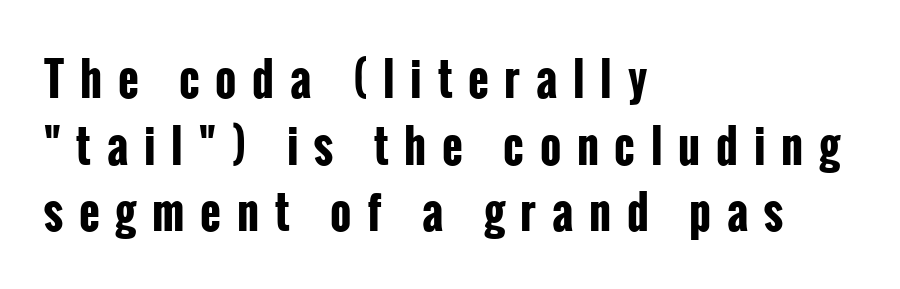
{"serif": "no", "italic": "no", "bold": "yes", "weight": "bold", "width": "condensed", "stroke_contrast": "low", "x_height": "medium", "monospaced": "no", "underline": "no", "align": "left", "line_spacing": "normal", "line_spacing_ratio": 1.48, "letter_spacing": "wide", "letter_spacing_em": 0.35, "glyph_px": 45}
